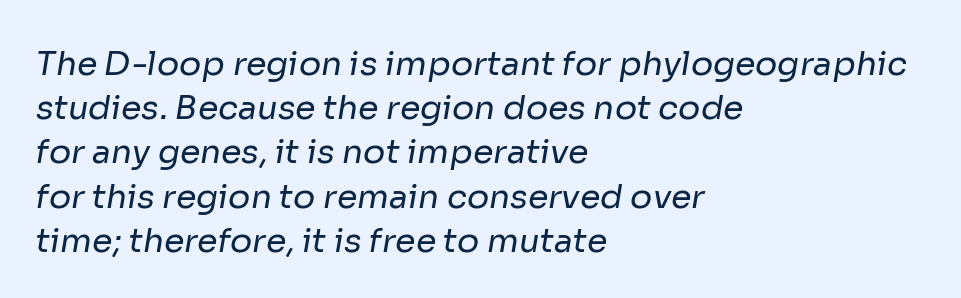
The image shows 33 px regular-weight sans-serif type; set left-aligned, normal line spacing (1.34x), normal letter spacing, not underlined; low stroke contrast and a medium x-height.
